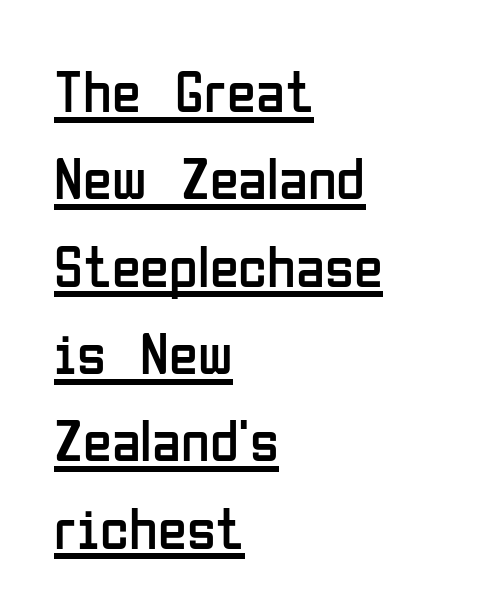
{"serif": "no", "italic": "no", "bold": "no", "weight": "regular", "width": "condensed", "stroke_contrast": "low", "x_height": "medium", "monospaced": "no", "underline": "yes", "align": "left", "line_spacing": "normal", "line_spacing_ratio": 1.48, "letter_spacing": "normal", "letter_spacing_em": 0.0, "glyph_px": 59}
